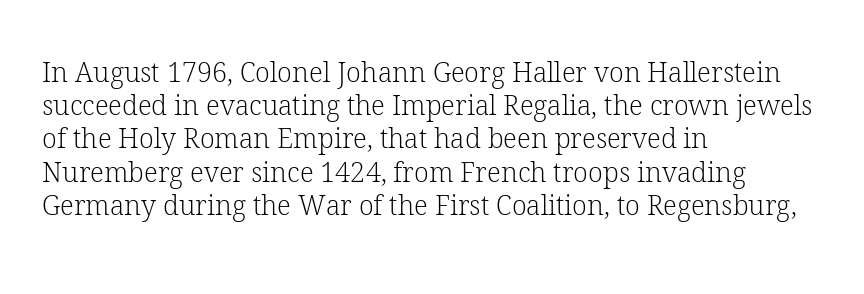
The zone under the glyphs is completely vacant. The passage is arranged the way most books set body copy — flush left. The type sits square on the baseline with zero lean. Weight: in the light-to-regular range. In terms of letterspacing, this is plain default setting.
